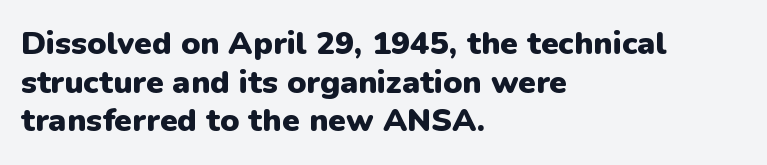
Q: Is the text bold? A: Yes.
Q: Is the text italic (slanted)? A: No, it is upright.
Q: Is the typeface a serif or a sans-serif typeface? A: Sans-serif.
Q: Is the text underlined? A: No.
Q: How is the paragraph aligned? A: Left-aligned.
Q: Is the spacing between letters normal or unusually wide? A: Normal.
Q: Width (condensed, normal, or wide)? A: Normal.
Q: Stroke contrast? A: Low.
Q: x-height? A: Medium.
Q: Monospaced? A: No.
